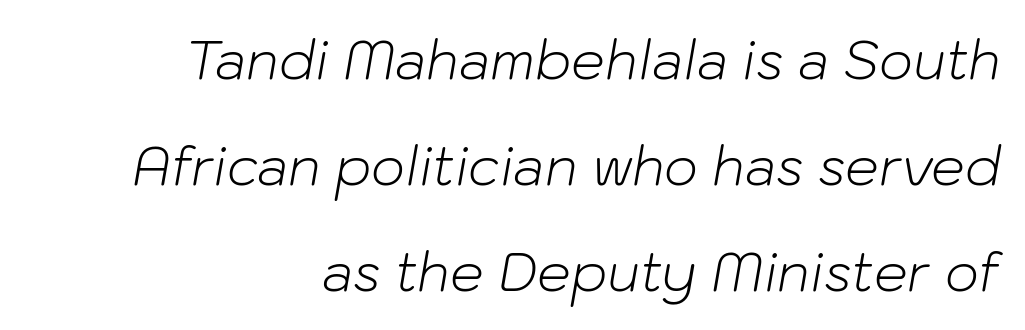
The rendering uses natural spacing where letterforms have individual widths. Notice how the stems are inclined rather than vertical — that's the hallmark of italics. Nothing heavy about these letters — not bold at all. Standard letterfit; no display-style spreading of the glyphs. Line spacing here is loose. The specimen omits any rule beneath the text block's lines.
